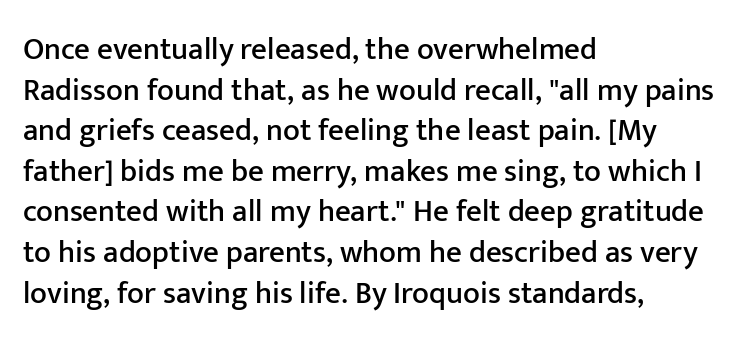
The image shows 31 px sans-serif type, upright; set left-aligned, normal line spacing (1.31x), normal letter spacing, not underlined; low stroke contrast and a medium x-height.
